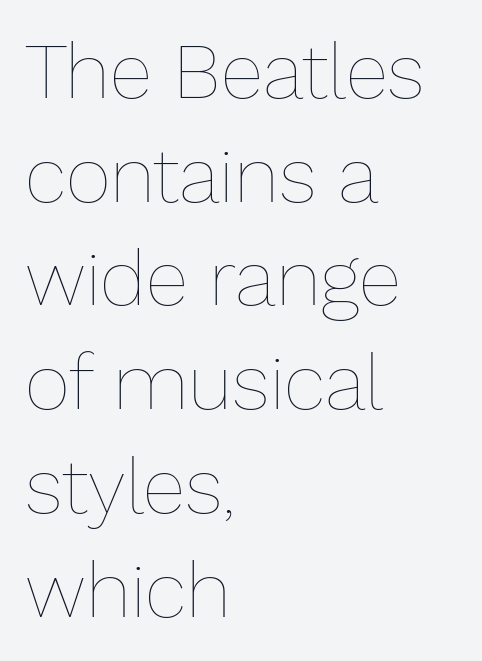
The image shows 78 px thin type, upright; set left-aligned, normal line spacing (1.33x), normal letter spacing, not underlined; low stroke contrast and a medium x-height.
